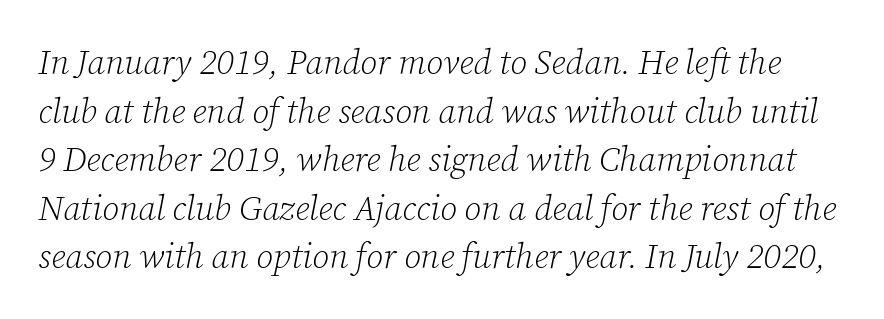
Stroke mass is kept to a normal reading level or below. The gap between lines stays unmarked. There is no visible air inserted between adjacent glyphs. You can tell it's italic because the verticals aren't actually vertical. Think of a printed novel: that variable character pitch is what you see here. Whoever set this chose a conventional vertical rhythm.
